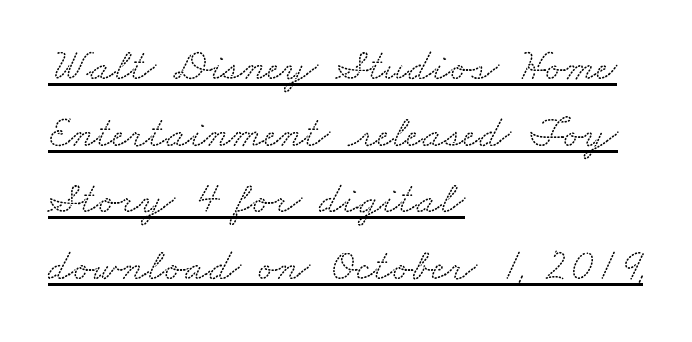
The image shows 45 px wide type; set left-aligned, normal line spacing (1.48x), normal letter spacing, underlined; low stroke contrast and a small x-height.
